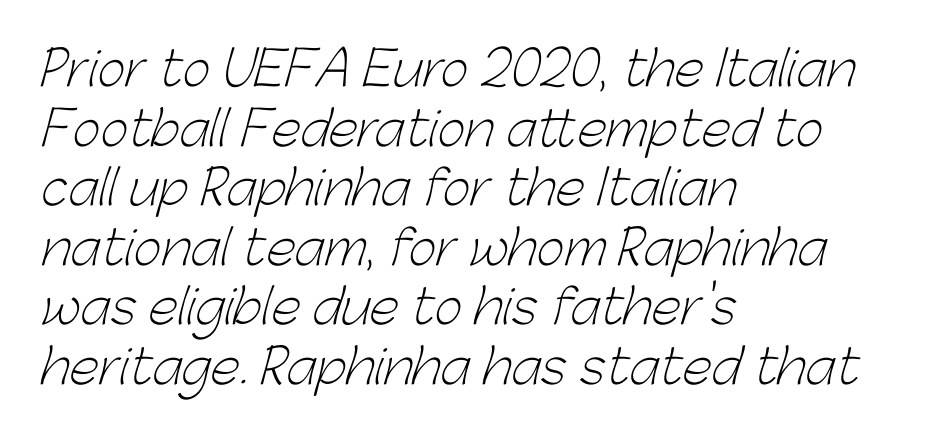
The image shows 48 px light sans-serif type; set left-aligned, line spacing 1.24x, normal letter spacing, not underlined; low stroke contrast and a medium x-height.
